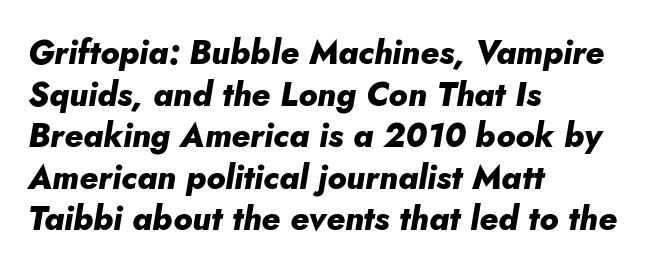
How would I describe the line gaps? Plain and ordinary. Each row of text sits above clean, open space. Visually the block forms a straight wall on the left and a jagged coastline on the right. Students, this is bold: see how much ink each stroke carries.
